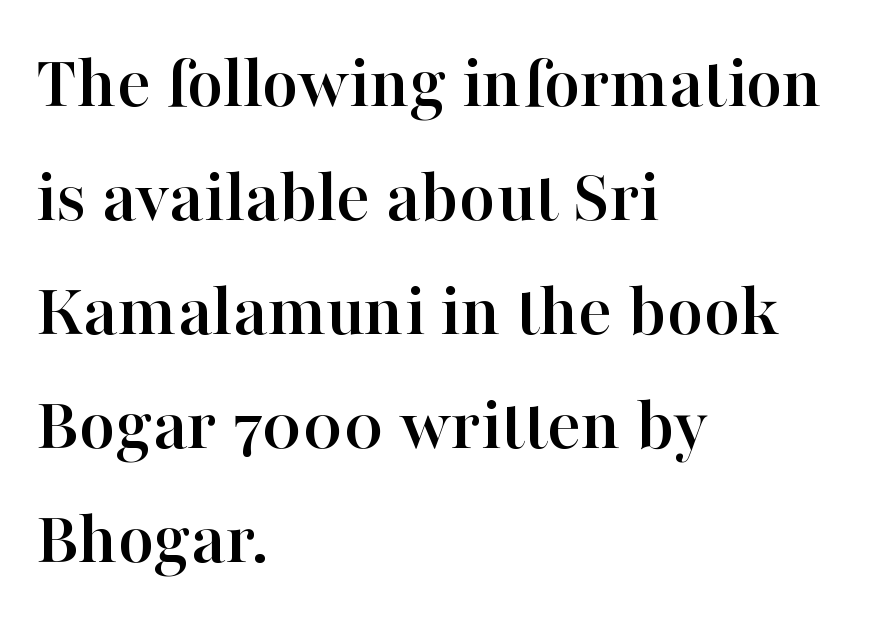
{"serif": "yes", "italic": "no", "width": "normal", "stroke_contrast": "high", "x_height": "medium", "monospaced": "no", "underline": "no", "align": "left", "line_spacing": "normal", "line_spacing_ratio": 1.46, "letter_spacing": "normal", "letter_spacing_em": 0.0, "glyph_px": 78}
